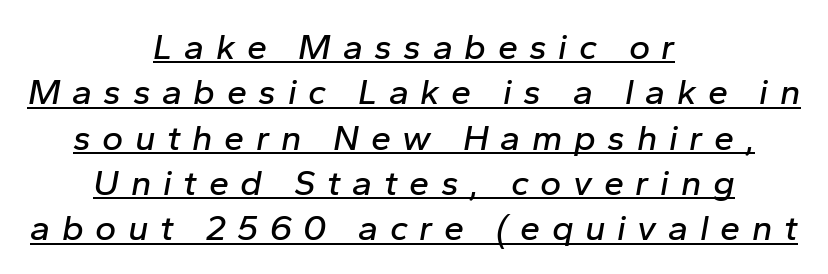
Q: Is the text italic (slanted)? A: Yes, it leans right by about 10 degrees.
Q: Is the text underlined? A: Yes.
Q: How is the paragraph aligned? A: Centered.
Q: Is the spacing between letters normal or unusually wide? A: Unusually wide.
Q: Is the spacing between lines tight, normal or loose? A: Normal.
Q: Width (condensed, normal, or wide)? A: Normal.
Q: Stroke contrast? A: Low.
Q: x-height? A: Medium.
Q: Monospaced? A: No.
